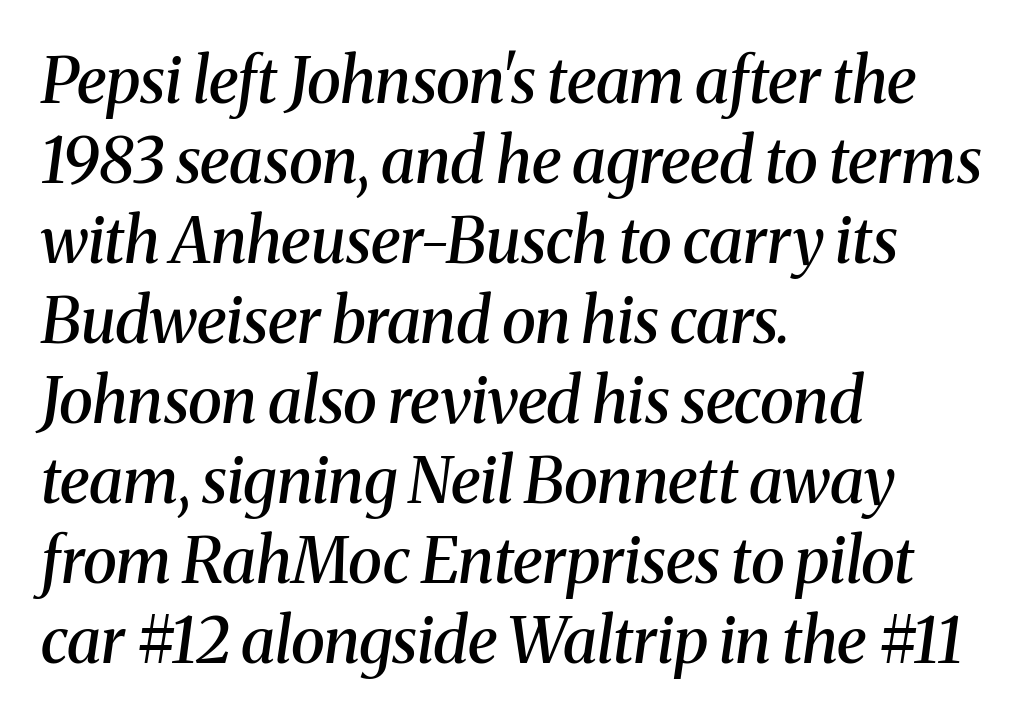
The image shows 63 px semibold serif type, italic (leaning right); set left-aligned, normal line spacing (1.27x), normal letter spacing, not underlined; medium stroke contrast and a medium x-height.
